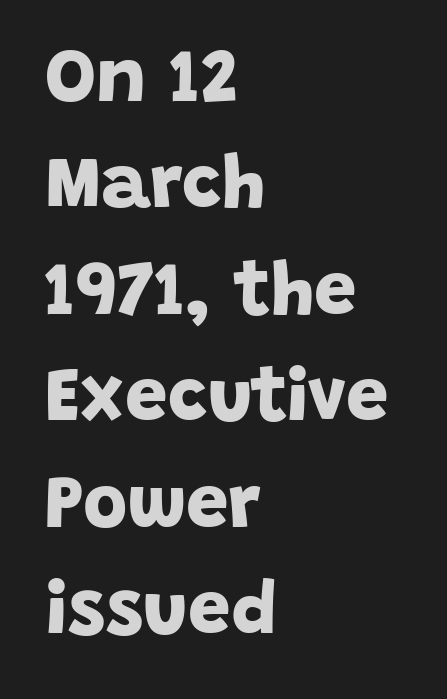
Q: Is the text bold? A: Yes.
Q: Is the typeface a serif or a sans-serif typeface? A: Sans-serif.
Q: Is the text underlined? A: No.
Q: How is the paragraph aligned? A: Left-aligned.
Q: Is the spacing between letters normal or unusually wide? A: Normal.
Q: Is the spacing between lines tight, normal or loose? A: Normal.
Q: Width (condensed, normal, or wide)? A: Normal.
Q: Stroke contrast? A: Low.
Q: x-height? A: Large.
Q: Monospaced? A: No.
